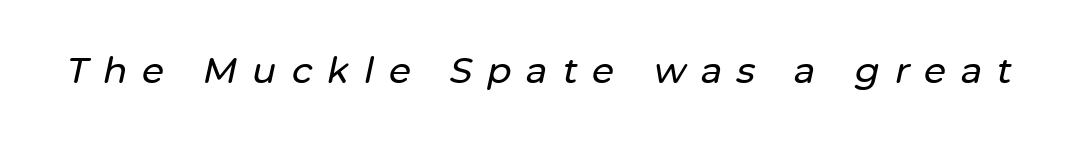
The image shows 36 px text type, italic (leaning right); set unusually wide letter spacing (+0.41 em), not underlined; low stroke contrast and a medium x-height.
